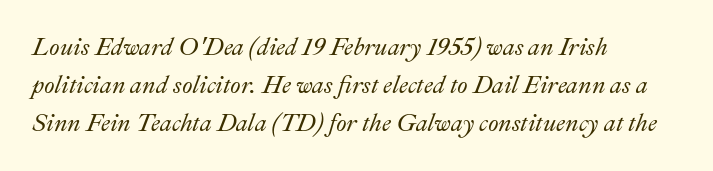
Q: Is the text italic (slanted)? A: Yes, it leans right by about 22 degrees.
Q: Is the text underlined? A: No.
Q: How is the paragraph aligned? A: Left-aligned.
Q: Is the spacing between letters normal or unusually wide? A: Normal.
Q: Is the spacing between lines tight, normal or loose? A: Normal.
